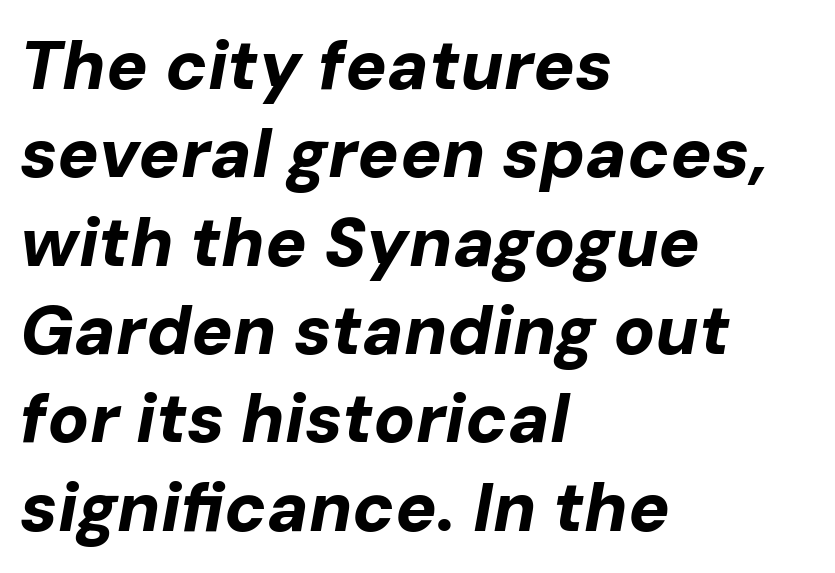
{"italic": "yes", "lean": "right", "slant_degrees": 10, "bold": "yes", "weight": "bold", "width": "normal", "stroke_contrast": "low", "x_height": "medium", "monospaced": "no", "underline": "no", "align": "left", "line_spacing": "normal", "line_spacing_ratio": 1.28, "letter_spacing": "normal", "letter_spacing_em": 0.0, "glyph_px": 69}
